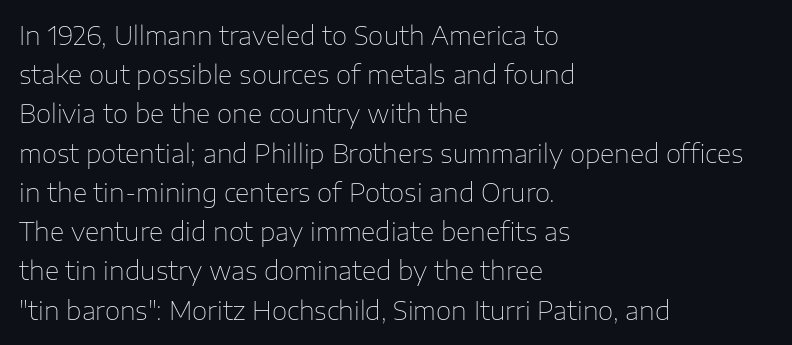
Is this a heavy cut? Hardly; it is regular or lighter. In CSS terms this would be text-align: left. Words appear dense and cohesive because spacing is normal. The gap between lines stays unmarked. Reading down the column, the eye jumps a familiar distance to each next line. This is roman type, the default non-slanted kind.
